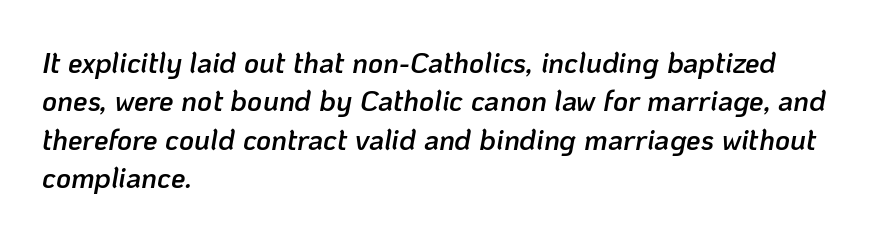
{"italic": "yes", "lean": "right", "slant_degrees": 10, "bold": "semi", "weight": "semibold", "width": "normal", "stroke_contrast": "low", "x_height": "medium", "monospaced": "no", "underline": "no", "align": "left", "line_spacing": "normal", "line_spacing_ratio": 1.32, "letter_spacing": "normal", "letter_spacing_em": 0.0, "glyph_px": 29}
